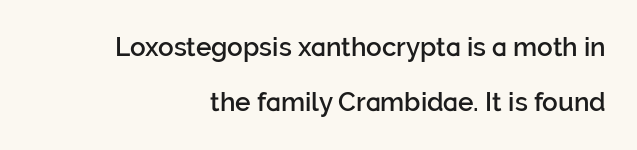
The image shows 26 px text type, upright; set right-aligned, loose line spacing (2.12x), normal letter spacing, not underlined.
